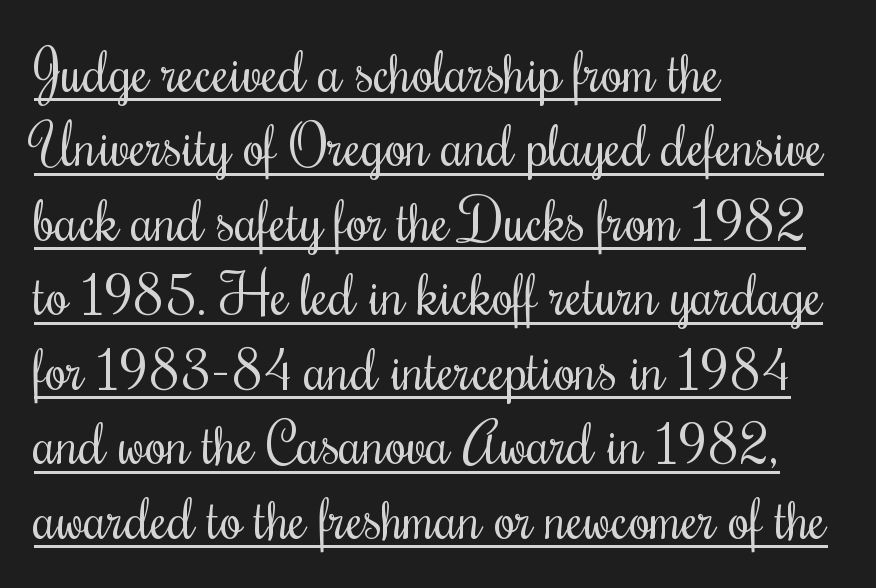
What stands out about the letter spacing? Nothing — it is the standard amount. The paragraph shown leans on its left margin. A quiet, ordinary-to-light weight characterises the typeface. A typographer would call this underscored text. This block has exactly the height ordinary leading produces. Do the characters align in a grid? No, the font is proportional.
